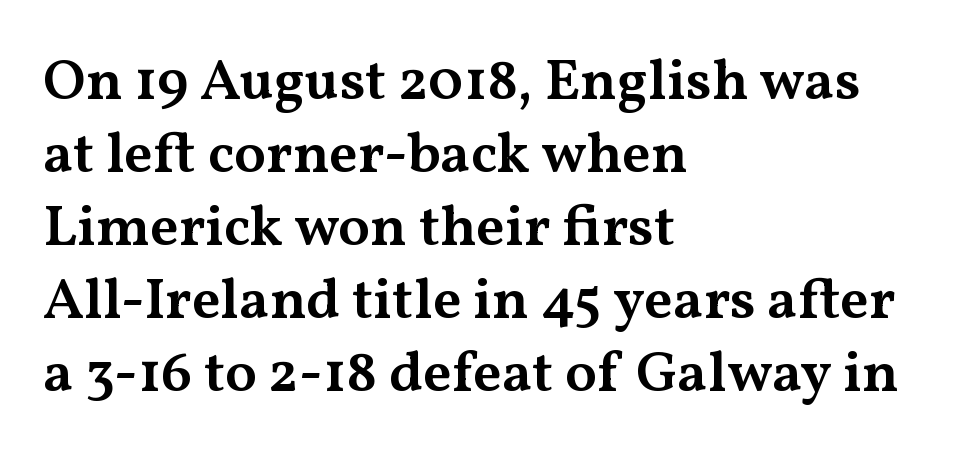
The image shows 58 px semibold, wide serif type, upright; set left-aligned, normal line spacing (1.26x), normal letter spacing, not underlined; medium stroke contrast and a medium x-height.
